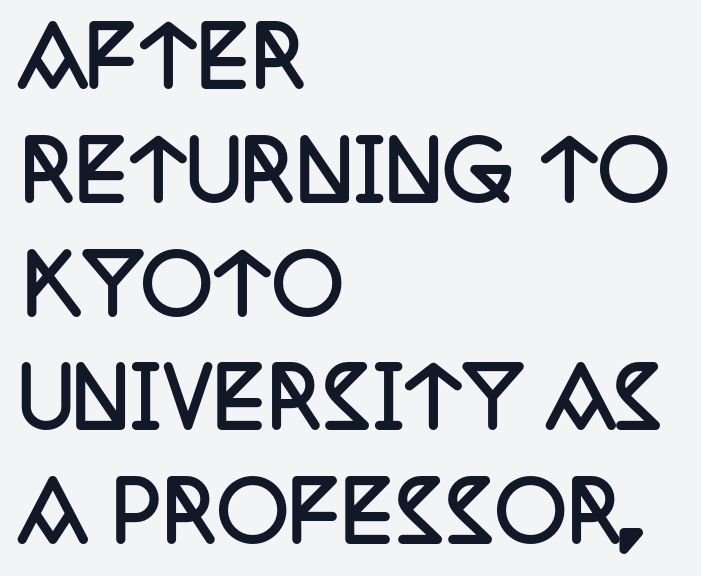
What's the leading like? Ordinary, nothing unusual. To sum up the face: it has serifs. Horizontally, the lines are justified to the leading edge only. Honestly, the letter spacing is just normal — you wouldn't notice it.
